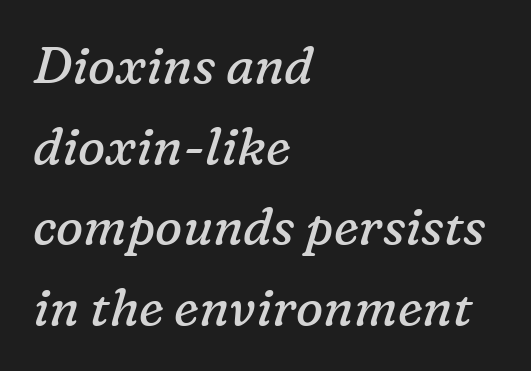
Q: Is the text bold? A: No.
Q: Is the text italic (slanted)? A: Yes, it leans right by about 16 degrees.
Q: Is the typeface a serif or a sans-serif typeface? A: Serif.
Q: Is the text underlined? A: No.
Q: How is the paragraph aligned? A: Left-aligned.
Q: Is the spacing between letters normal or unusually wide? A: Normal.
Q: Is the spacing between lines tight, normal or loose? A: Normal.
Q: Width (condensed, normal, or wide)? A: Normal.
Q: Stroke contrast? A: Low.
Q: x-height? A: Medium.
Q: Monospaced? A: No.
